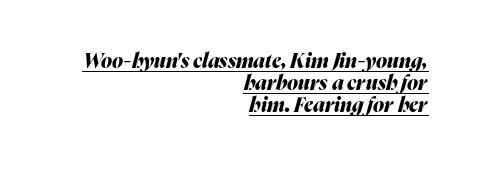
{"italic": "yes", "lean": "right", "slant_degrees": 16, "bold": "yes", "underline": "yes", "align": "right", "line_spacing": "tight", "line_spacing_ratio": 1.11, "letter_spacing": "normal", "letter_spacing_em": 0.0, "glyph_px": 20}
